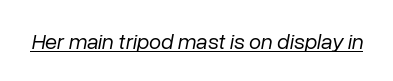
Is the type heavy? It reads as light-to-regular instead. This is underlined copy, the kind a proofreader might mark for attention. There's an unmistakable incline to the writing here. These lines keep a tight, regular rhythm from letter to letter.
